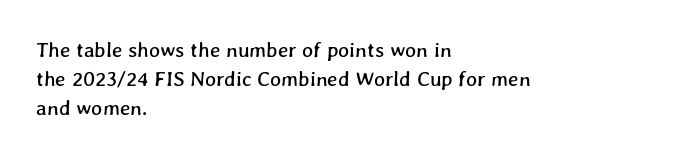
{"underline": "no", "align": "left", "line_spacing": "normal", "line_spacing_ratio": 1.38, "letter_spacing": "normal", "letter_spacing_em": 0.0, "glyph_px": 21}
